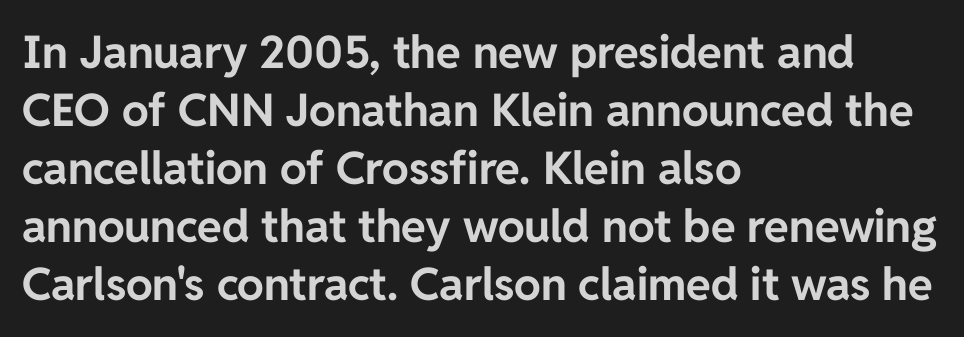
{"serif": "no", "italic": "no", "bold": "yes", "weight": "bold", "width": "normal", "stroke_contrast": "low", "x_height": "medium", "monospaced": "no", "underline": "no", "align": "left", "line_spacing": "normal", "line_spacing_ratio": 1.29, "letter_spacing": "normal", "letter_spacing_em": 0.0, "glyph_px": 45}
